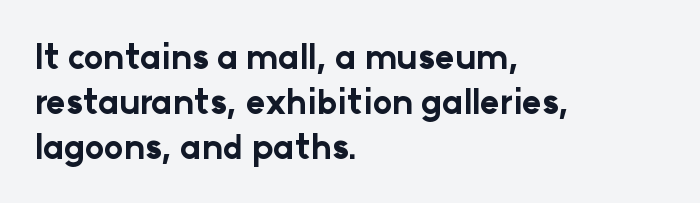
Q: Is the text bold? A: Yes.
Q: Is the text italic (slanted)? A: No, it is upright.
Q: Is the typeface a serif or a sans-serif typeface? A: Sans-serif.
Q: Is the text underlined? A: No.
Q: How is the paragraph aligned? A: Left-aligned.
Q: Is the spacing between letters normal or unusually wide? A: Normal.
Q: Is the spacing between lines tight, normal or loose? A: Normal.
Q: Width (condensed, normal, or wide)? A: Normal.
Q: Stroke contrast? A: Low.
Q: x-height? A: Medium.
Q: Monospaced? A: No.
